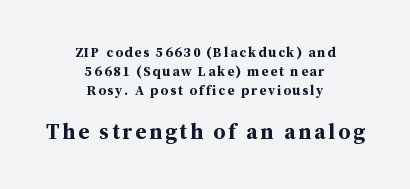
Q: Is the text bold? A: Yes.
Q: Is the text italic (slanted)? A: No, it is upright.
Q: Is the text underlined? A: No.
Q: How is the paragraph aligned? A: Centered.
Q: Is the spacing between lines tight, normal or loose? A: Normal.
Q: Which block of text is set in a larger size, the first (top) or the second (bottom)? A: The second (bottom) one.
